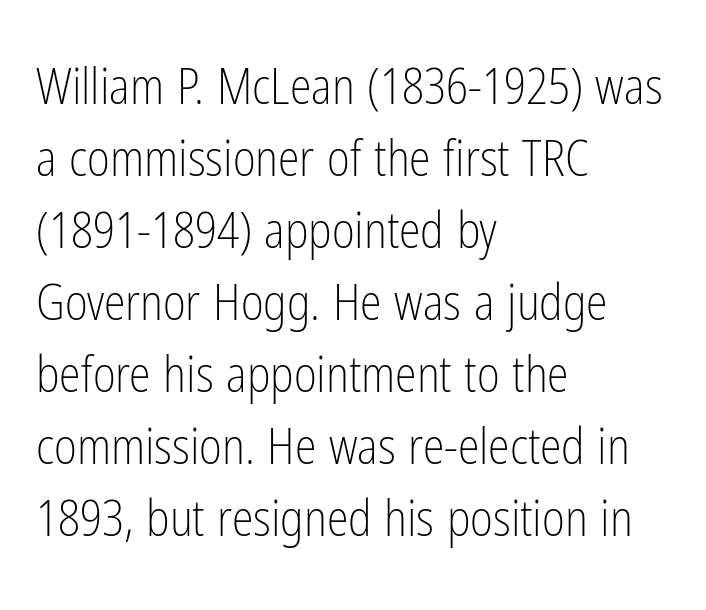
The image shows 49 px light, condensed sans-serif type, upright; set left-aligned, normal line spacing (1.47x), normal letter spacing, not underlined; low stroke contrast and a medium x-height.
